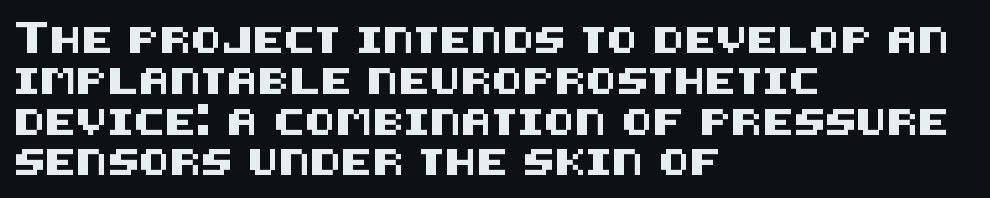
The space between consecutive lines is moderate. This sample uses plain, unmodified letter spacing. Layout note: lines flush left. No italicization has been applied; the sample stays upright. The passage shown is not underscored anywhere.
